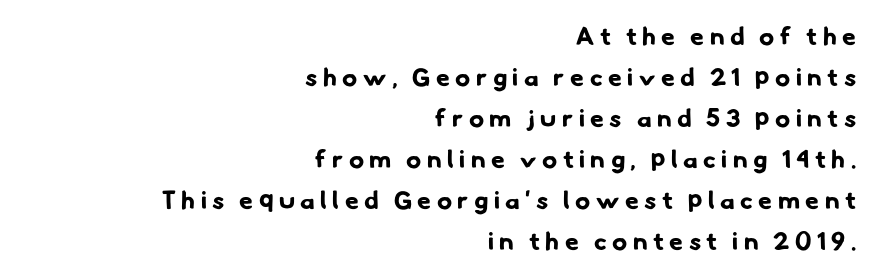
{"bold": "yes", "underline": "no", "align": "right", "line_spacing": "normal", "line_spacing_ratio": 1.64, "letter_spacing": "wide", "letter_spacing_em": 0.22, "glyph_px": 25}
